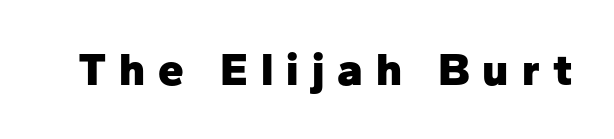
The image shows 46 px heavy sans-serif type, upright; set unusually wide letter spacing (+0.28 em), not underlined; low stroke contrast and a medium x-height.
